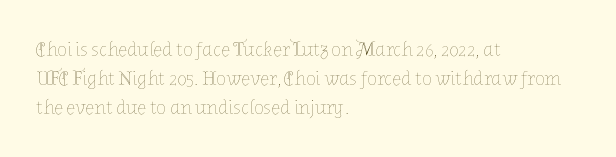
Q: Is the text bold? A: No.
Q: Is the text italic (slanted)? A: No, it is upright.
Q: Is the text underlined? A: No.
Q: How is the paragraph aligned? A: Left-aligned.
Q: Is the spacing between letters normal or unusually wide? A: Normal.
Q: Is the spacing between lines tight, normal or loose? A: Normal.
